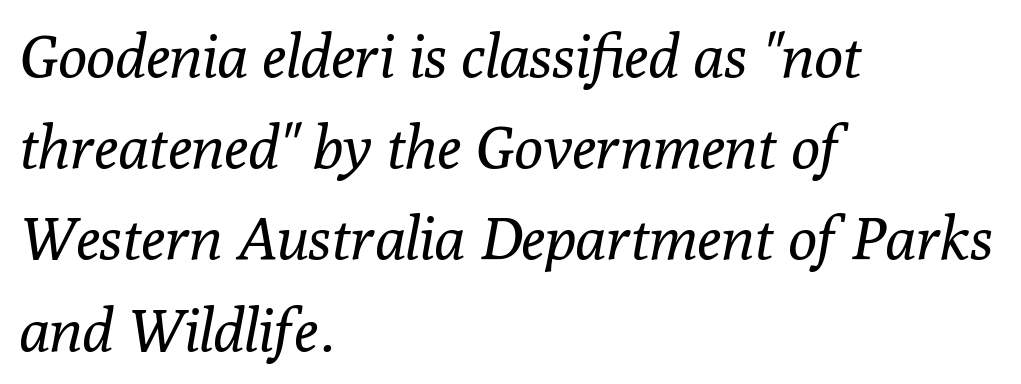
{"serif": "yes", "italic": "yes", "lean": "right", "slant_degrees": 10, "bold": "no", "weight": "regular", "width": "normal", "stroke_contrast": "low", "x_height": "medium", "monospaced": "no", "underline": "no", "align": "left", "line_spacing": "normal", "line_spacing_ratio": 1.52, "letter_spacing": "normal", "letter_spacing_em": 0.0, "glyph_px": 60}
